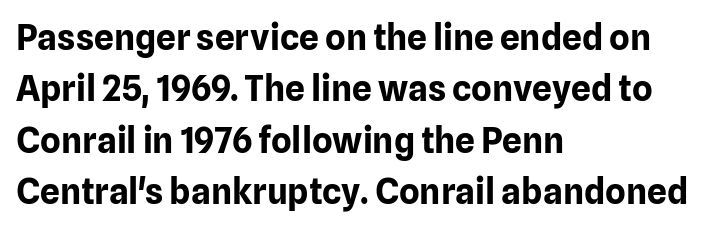
The image shows 35 px bold sans-serif type, upright; set left-aligned, normal line spacing (1.47x), normal letter spacing, not underlined; low stroke contrast and a medium x-height.
